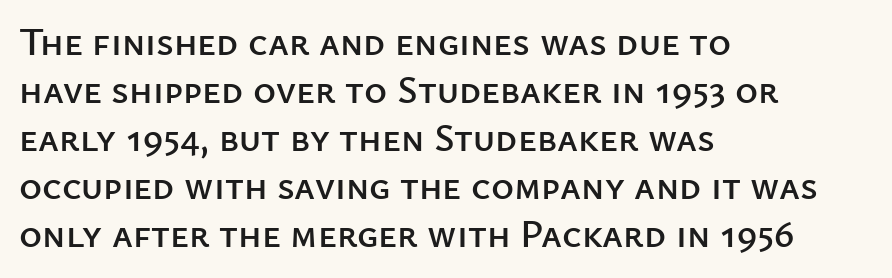
The image shows 39 px sans-serif type, upright; set left-aligned, line spacing 1.23x, normal letter spacing, not underlined; low stroke contrast and a medium x-height.
